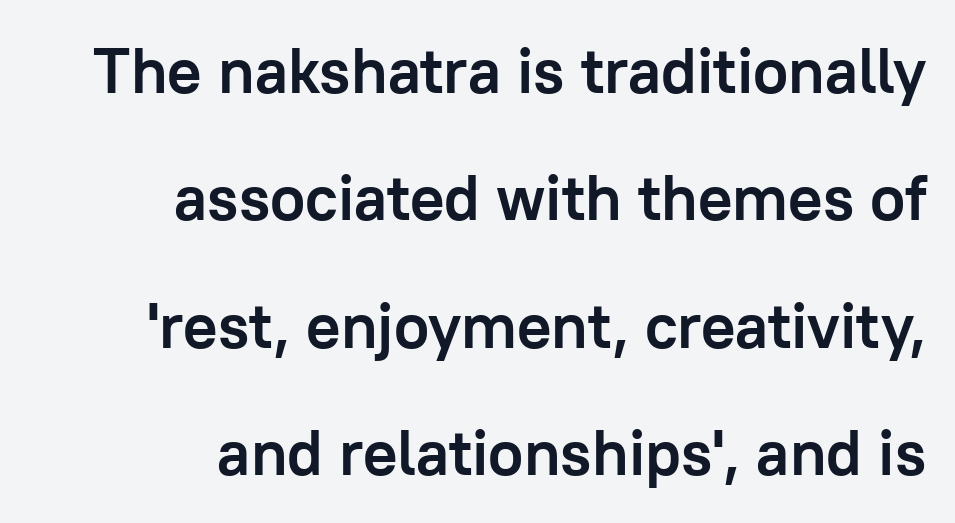
Q: Is the text bold? A: Yes.
Q: Is the text italic (slanted)? A: No, it is upright.
Q: Is the typeface a serif or a sans-serif typeface? A: Sans-serif.
Q: Is the text underlined? A: No.
Q: How is the paragraph aligned? A: Right-aligned.
Q: Is the spacing between letters normal or unusually wide? A: Normal.
Q: Is the spacing between lines tight, normal or loose? A: Loose.
Q: Width (condensed, normal, or wide)? A: Normal.
Q: Stroke contrast? A: Low.
Q: x-height? A: Medium.
Q: Monospaced? A: No.
